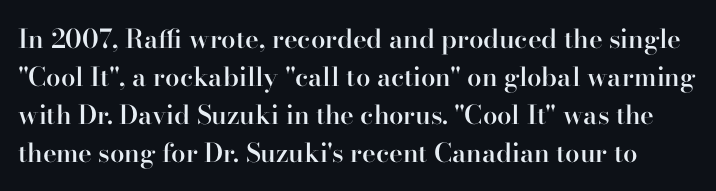
Descenders are the only things crossing below the line. The space between consecutive lines is moderate. A fair bit of extra ink — the face is semibold, not bold. Standard letterfit; no display-style spreading of the glyphs. The font's upright variant was chosen for this text.
